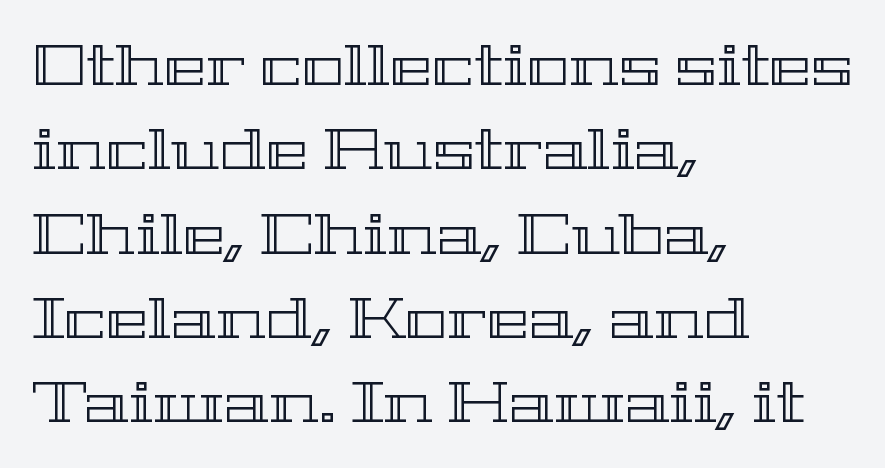
The image shows 57 px wide type, upright; set left-aligned, normal line spacing (1.48x), normal letter spacing, not underlined; a medium x-height.
